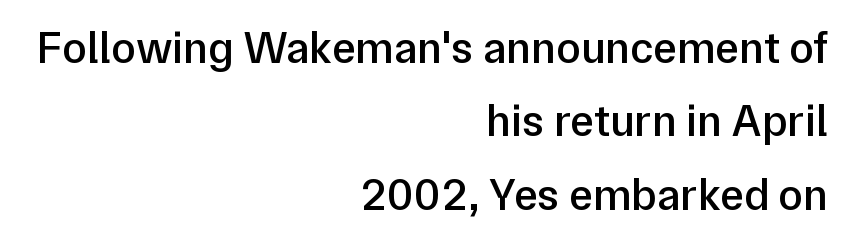
Are there feet on the stems? There aren't — it's a sans. Inter-character spacing is left at the font's built-in metrics. Decoration check: the copy has no underline. Every stem runs plumb, perpendicular to the baseline. The rag falls on the left side of this text block.
